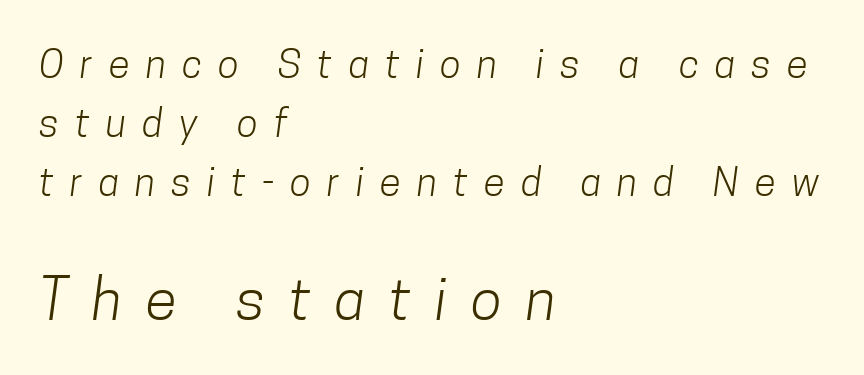
{"serif": "no", "bold": "no", "weight": "light", "width": "condensed", "stroke_contrast": "low", "x_height": "medium", "monospaced": "no", "underline": "no", "align": "left", "line_spacing": "normal", "line_spacing_ratio": 1.51, "letter_spacing": "wide", "letter_spacing_em": 0.41, "larger_block": "second", "size_ratio": 1.49, "glyph_px": 58}
